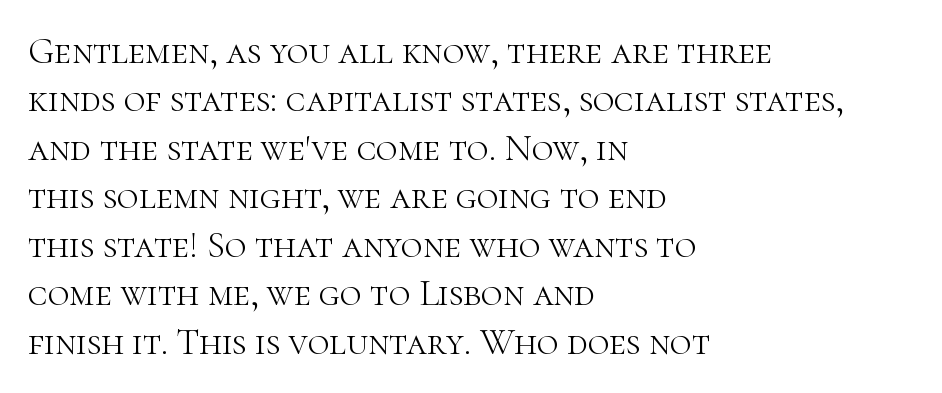
Q: Is the text bold? A: No.
Q: Is the text italic (slanted)? A: No, it is upright.
Q: Is the typeface a serif or a sans-serif typeface? A: Serif.
Q: Is the text underlined? A: No.
Q: How is the paragraph aligned? A: Left-aligned.
Q: Is the spacing between letters normal or unusually wide? A: Normal.
Q: Is the spacing between lines tight, normal or loose? A: Normal.
Q: Width (condensed, normal, or wide)? A: Normal.
Q: Stroke contrast? A: High.
Q: x-height? A: Medium.
Q: Monospaced? A: No.
